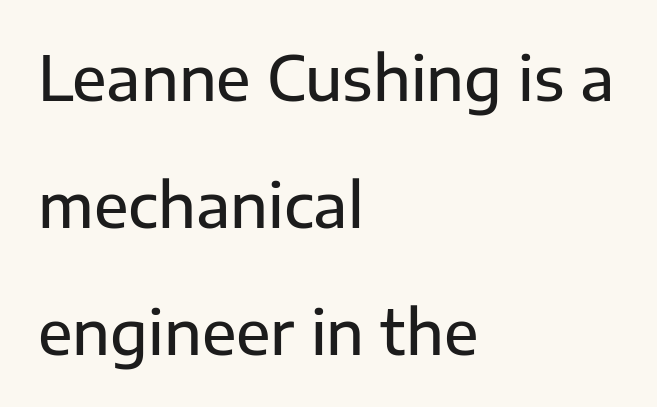
{"serif": "no", "italic": "no", "width": "normal", "stroke_contrast": "low", "x_height": "medium", "monospaced": "no", "underline": "no", "align": "left", "line_spacing": "loose", "line_spacing_ratio": 2.08, "letter_spacing": "normal", "letter_spacing_em": 0.0, "glyph_px": 61}
